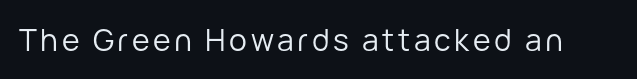
{"serif": "no", "italic": "no", "bold": "no", "weight": "regular", "width": "normal", "stroke_contrast": "low", "x_height": "medium", "monospaced": "no", "underline": "no", "glyph_px": 30}
